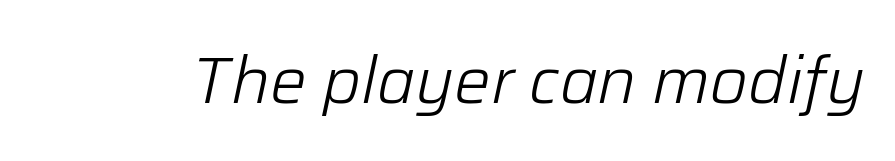
Q: Is the text bold? A: No.
Q: Is the text italic (slanted)? A: Yes, it leans right by about 12 degrees.
Q: Is the text underlined? A: No.
Q: Is the spacing between letters normal or unusually wide? A: Normal.
Q: Width (condensed, normal, or wide)? A: Normal.
Q: Stroke contrast? A: Low.
Q: x-height? A: Medium.
Q: Monospaced? A: No.
